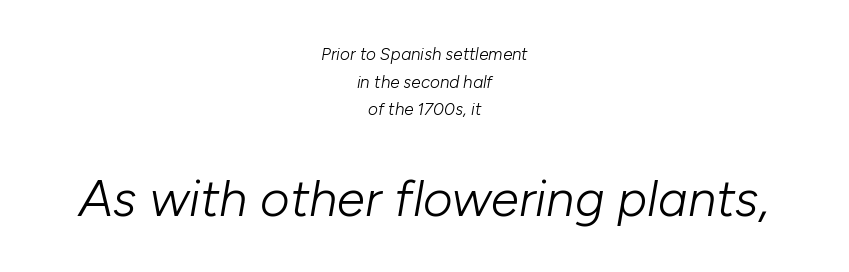
{"italic": "yes", "lean": "right", "slant_degrees": 10, "bold": "no", "weight": "light", "width": "normal", "stroke_contrast": "low", "x_height": "medium", "monospaced": "no", "underline": "no", "align": "center", "line_spacing": "normal", "line_spacing_ratio": 1.63, "letter_spacing": "normal", "letter_spacing_em": 0.0, "larger_block": "second", "size_ratio": 3.0, "glyph_px": 51}
